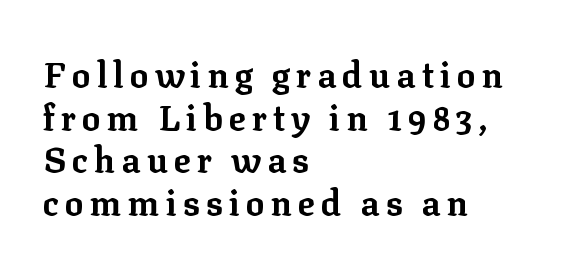
This rendering features lettering with no underline. In CSS terms this would be text-align: left. The lettering stays uniformly vertical, giving the passage a roman look. Plenty of ink on the page — the face is bold.
